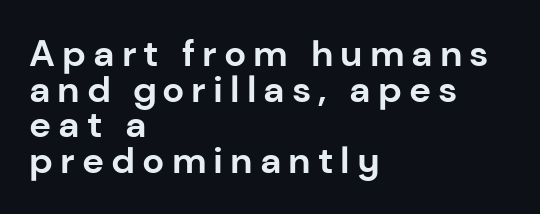
Q: Is the text bold? A: Yes.
Q: Is the text italic (slanted)? A: No, it is upright.
Q: Is the typeface a serif or a sans-serif typeface? A: Sans-serif.
Q: Is the text underlined? A: No.
Q: How is the paragraph aligned? A: Left-aligned.
Q: Is the spacing between lines tight, normal or loose? A: Tight.
Q: Width (condensed, normal, or wide)? A: Normal.
Q: Stroke contrast? A: Low.
Q: x-height? A: Medium.
Q: Monospaced? A: No.
